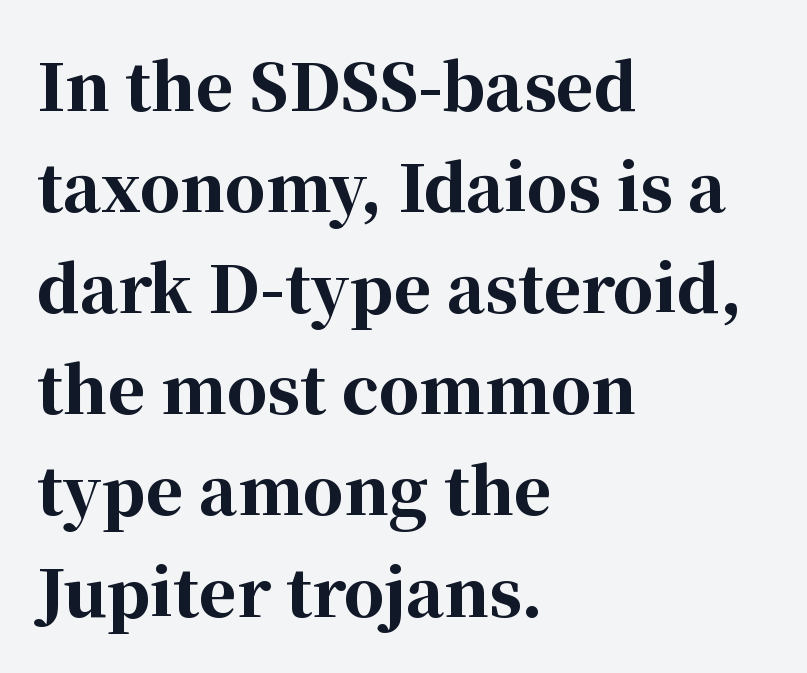
The image shows 64 px bold serif type, upright; set left-aligned, normal line spacing (1.58x), normal letter spacing, not underlined; high stroke contrast and a medium x-height.
